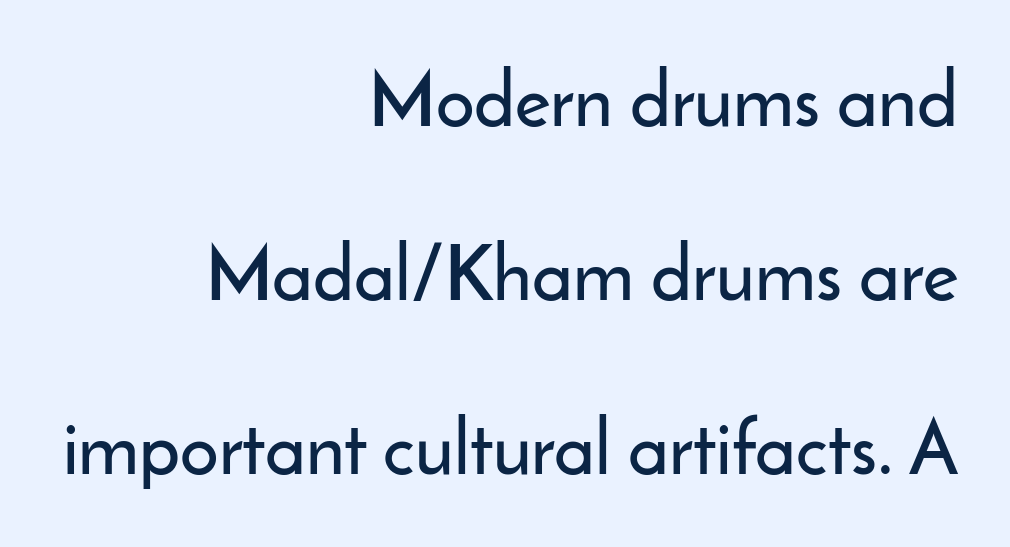
The horizontal fit of the characters is conventional and even. A typesetter would call this proportional, since set widths differ per character. How would I describe the line gaps? Wide and relaxed. A student would call this right alignment; a typographer would say flush right, rag left. Notice how the stems are strictly vertical — no italics here.
